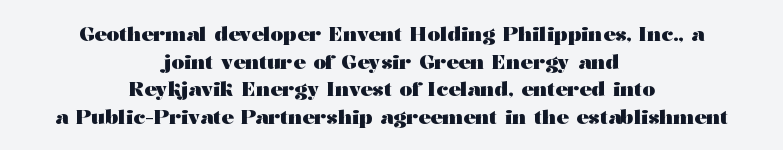
The rendering keeps characters at their native spacing. The specimen reads as upright at a glance. You'd pick this weight for a headline — it's a proper bold. The lines are quadded center. Plain, unruled lines of type.
